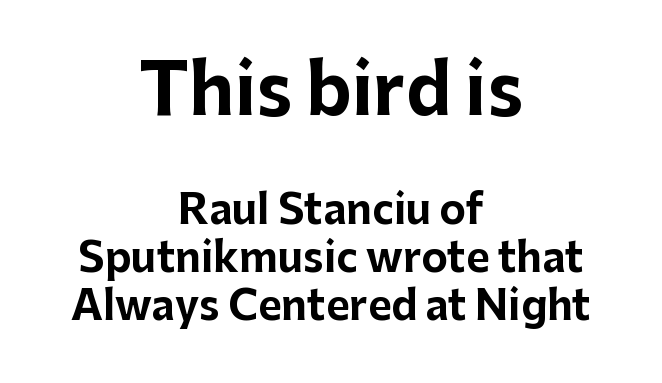
{"serif": "no", "italic": "no", "bold": "yes", "weight": "bold", "width": "normal", "stroke_contrast": "low", "x_height": "medium", "monospaced": "no", "underline": "no", "align": "center", "line_spacing_ratio": 1.21, "letter_spacing": "normal", "letter_spacing_em": 0.0, "larger_block": "first", "size_ratio": 1.75, "glyph_px": 70}
